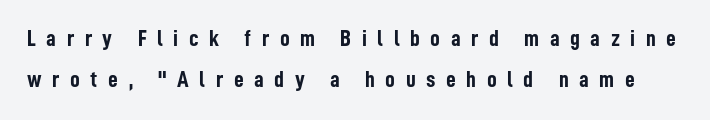
The image shows 24 px bold type, upright; set normal line spacing (1.69x), unusually wide letter spacing (+0.44 em), not underlined.
